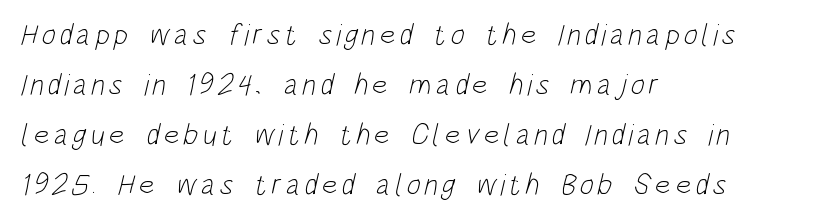
{"serif": "no", "bold": "no", "weight": "light", "width": "condensed", "stroke_contrast": "low", "x_height": "large", "monospaced": "no", "underline": "no", "align": "left", "line_spacing": "normal", "line_spacing_ratio": 1.67, "glyph_px": 30}
